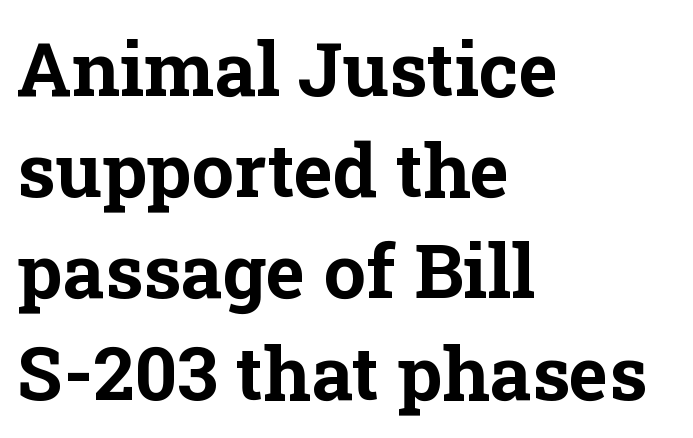
The image shows 75 px bold serif type, upright; set left-aligned, normal line spacing (1.35x), normal letter spacing, not underlined; low stroke contrast and a medium x-height.
